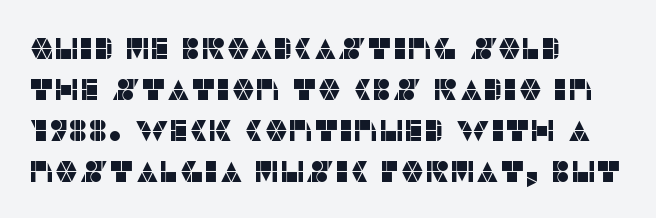
{"serif": "no", "italic": "no", "width": "normal", "stroke_contrast": "low", "x_height": "large", "monospaced": "no", "underline": "no", "align": "left", "line_spacing": "normal", "line_spacing_ratio": 1.37, "letter_spacing": "normal", "letter_spacing_em": 0.0, "glyph_px": 30}
